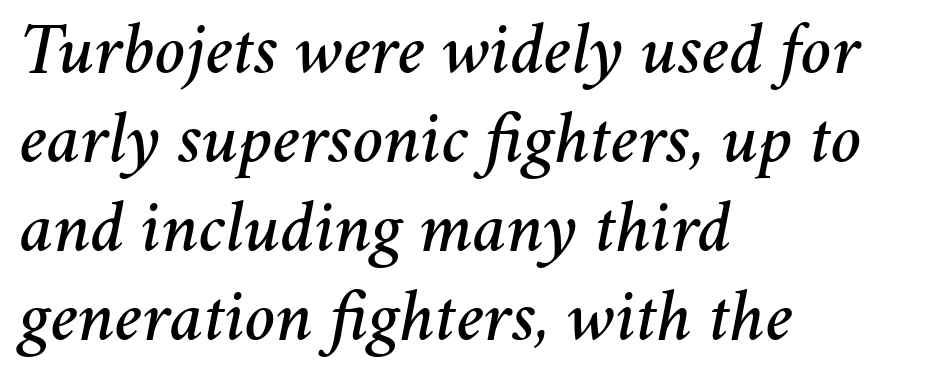
The image shows 73 px text type, italic (leaning right); set left-aligned, line spacing 1.22x, normal letter spacing, not underlined; medium stroke contrast and a medium x-height.
